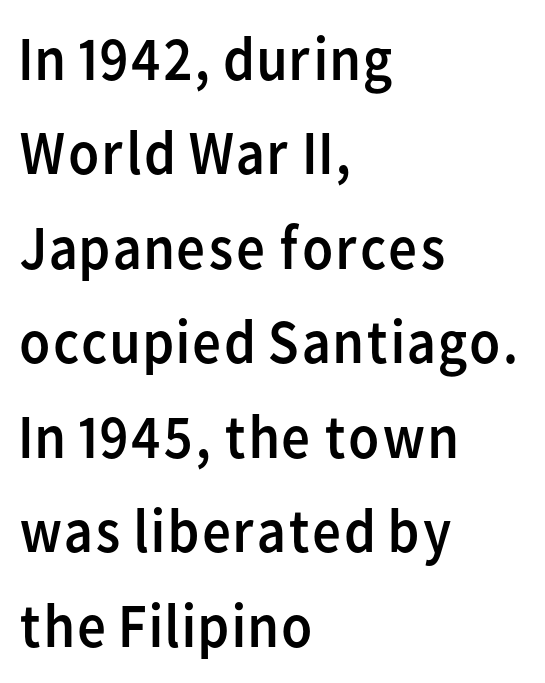
Q: Is the text bold? A: No.
Q: Is the text italic (slanted)? A: No, it is upright.
Q: Is the typeface a serif or a sans-serif typeface? A: Sans-serif.
Q: Is the text underlined? A: No.
Q: How is the paragraph aligned? A: Left-aligned.
Q: Is the spacing between letters normal or unusually wide? A: Normal.
Q: Is the spacing between lines tight, normal or loose? A: Normal.
Q: Width (condensed, normal, or wide)? A: Normal.
Q: Stroke contrast? A: Low.
Q: x-height? A: Medium.
Q: Monospaced? A: No.
